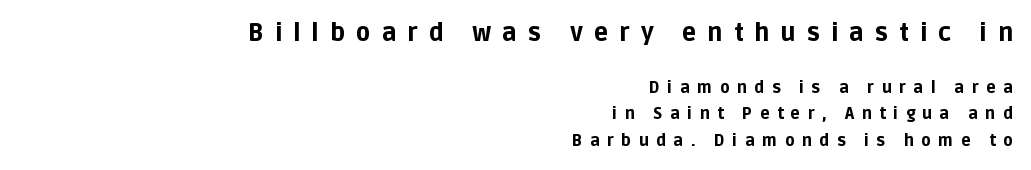
Q: Is the text bold? A: Yes.
Q: Is the text italic (slanted)? A: No, it is upright.
Q: Is the text underlined? A: No.
Q: How is the paragraph aligned? A: Right-aligned.
Q: Is the spacing between letters normal or unusually wide? A: Unusually wide.
Q: Is the spacing between lines tight, normal or loose? A: Normal.
Q: Which block of text is set in a larger size, the first (top) or the second (bottom)? A: The first (top) one.
